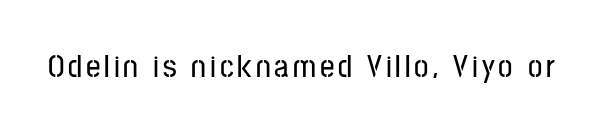
Q: Is the text italic (slanted)? A: No, it is upright.
Q: Is the typeface a serif or a sans-serif typeface? A: Sans-serif.
Q: Is the text underlined? A: No.
Q: Width (condensed, normal, or wide)? A: Condensed.
Q: Stroke contrast? A: Low.
Q: x-height? A: Medium.
Q: Monospaced? A: No.
